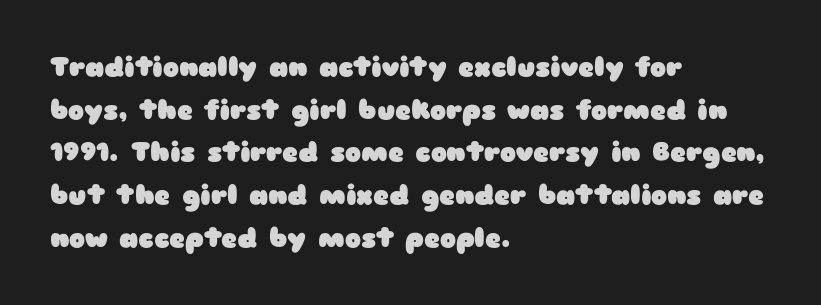
Typesetter's note: full bold, strokes at maximum text heaviness. Compared with typical paragraphs, the rows here are spaced about the same. Layout note: lines flush left. The passage shown is not underscored anywhere.
